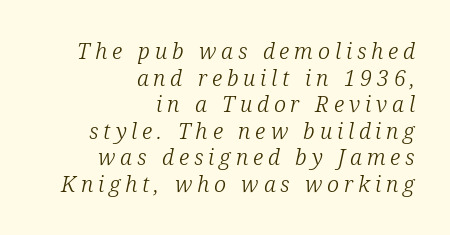
Q: Is the text bold? A: No.
Q: Is the text italic (slanted)? A: Yes, it leans right by about 12 degrees.
Q: Is the text underlined? A: No.
Q: How is the paragraph aligned? A: Right-aligned.
Q: Is the spacing between letters normal or unusually wide? A: Unusually wide.
